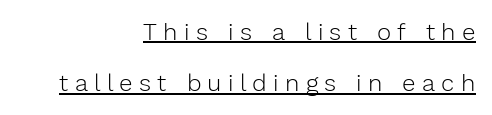
The typeface has the unassuming heft of standard copy or less. Notice the wide empty band between every row — that's loose leading. The type is letterspaced generously, with wide tracking. Check the space under the baseline: a stroke is drawn there.
